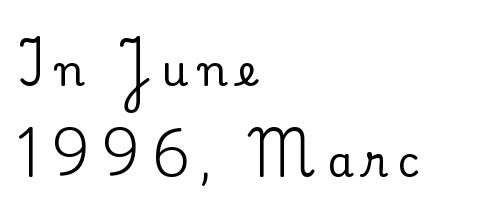
Q: Is the text italic (slanted)? A: No, it is upright.
Q: Is the typeface a serif or a sans-serif typeface? A: Serif.
Q: Is the text underlined? A: No.
Q: How is the paragraph aligned? A: Left-aligned.
Q: Is the spacing between letters normal or unusually wide? A: Unusually wide.
Q: Is the spacing between lines tight, normal or loose? A: Loose.
Q: Width (condensed, normal, or wide)? A: Normal.
Q: Stroke contrast? A: Low.
Q: x-height? A: Small.
Q: Monospaced? A: No.
